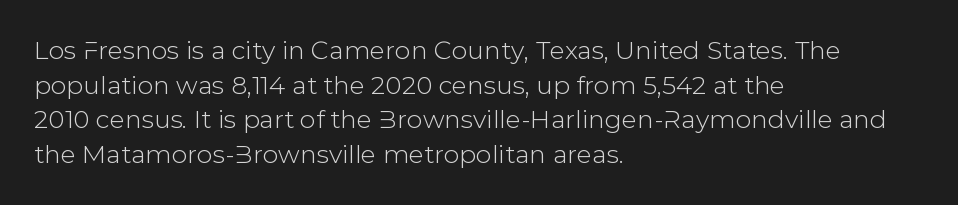
The image shows 25 px text type, upright; set left-aligned, normal line spacing (1.39x), normal letter spacing, not underlined.
